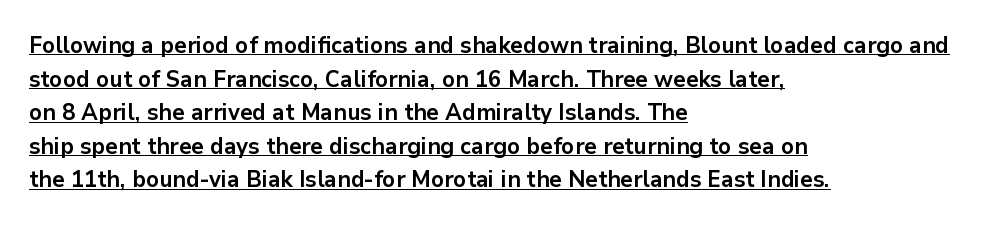
Q: Is the text bold? A: Yes.
Q: Is the text italic (slanted)? A: No, it is upright.
Q: Is the text underlined? A: Yes.
Q: How is the paragraph aligned? A: Left-aligned.
Q: Is the spacing between letters normal or unusually wide? A: Normal.
Q: Is the spacing between lines tight, normal or loose? A: Normal.
